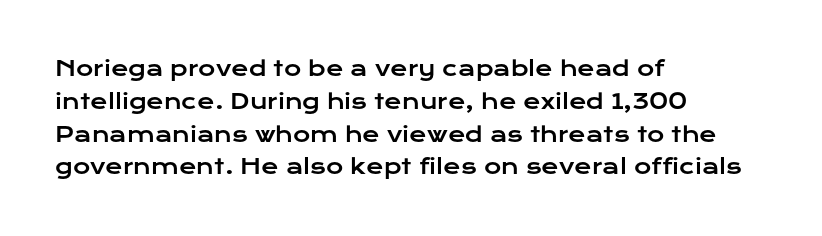
The image shows 21 px text type, upright; set left-aligned, normal line spacing (1.56x), normal letter spacing, not underlined.
